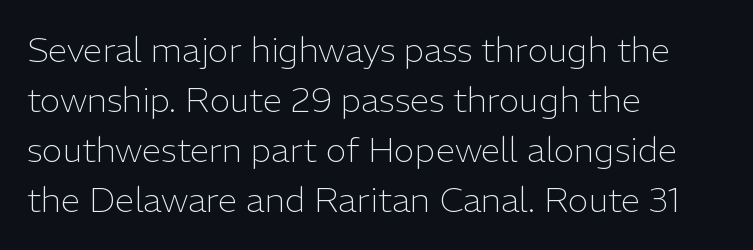
Reading down the block, your eye returns to a fixed left position each line. The typeface chosen for these lines omits serifs. Is the letter spacing exaggerated? No — it looks like the ordinary default. Glance below the letters and you will spot only blank space.
